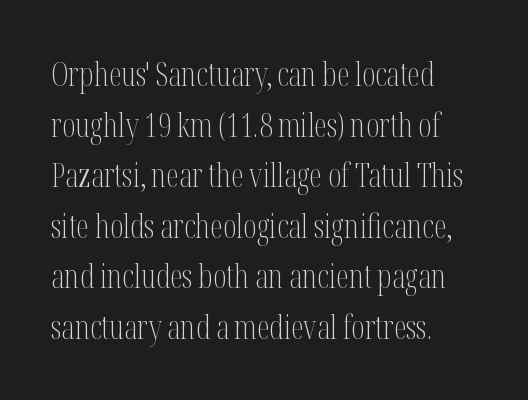
{"serif": "yes", "italic": "no", "bold": "no", "weight": "light", "width": "condensed", "stroke_contrast": "medium", "x_height": "medium", "monospaced": "no", "underline": "no", "align": "left", "line_spacing": "normal", "line_spacing_ratio": 1.58, "letter_spacing": "normal", "letter_spacing_em": 0.0, "glyph_px": 32}
